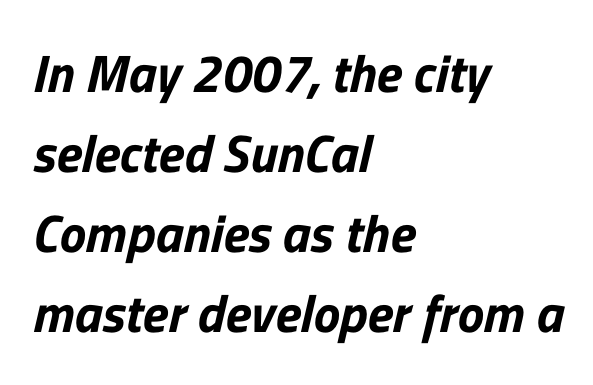
{"serif": "no", "width": "normal", "stroke_contrast": "low", "x_height": "medium", "monospaced": "no", "underline": "no", "align": "left", "line_spacing": "normal", "line_spacing_ratio": 1.51, "letter_spacing": "normal", "letter_spacing_em": 0.0, "glyph_px": 53}
